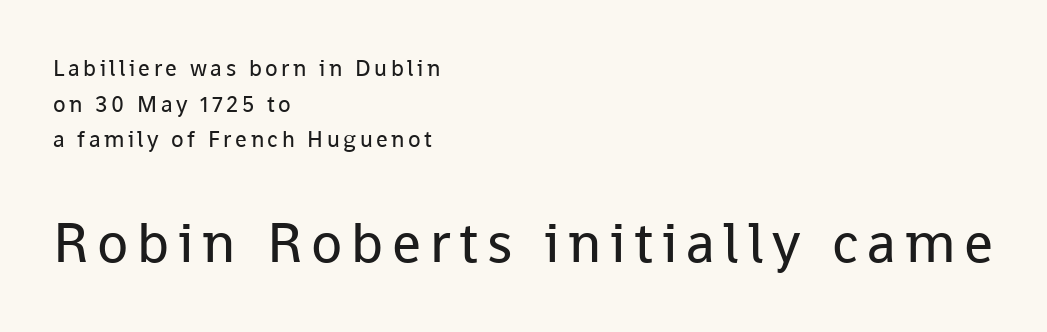
The image shows 57 px regular-weight sans-serif type, upright; set left-aligned, normal line spacing (1.55x), not underlined; the second (bottom) block is 2.48x larger; low stroke contrast and a medium x-height.
